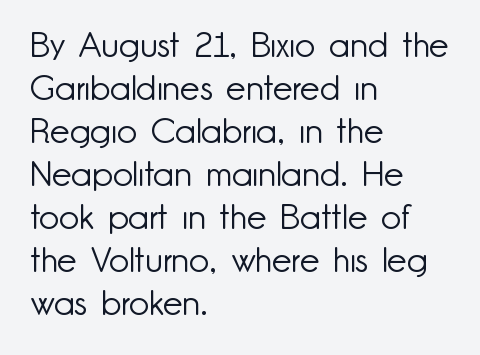
The image shows 35 px light sans-serif type, upright; set left-aligned, line spacing 1.23x, normal letter spacing, not underlined; low stroke contrast and a small x-height.
